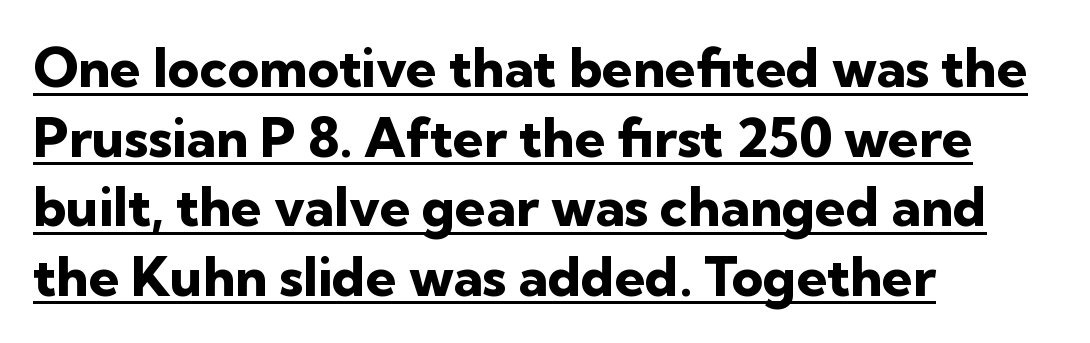
The image shows 54 px heavy sans-serif type, upright; set left-aligned, normal line spacing (1.29x), normal letter spacing, underlined; low stroke contrast and a medium x-height.
